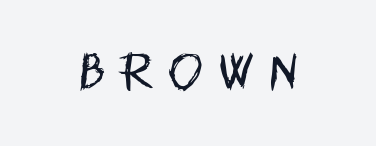
{"serif": "no", "italic": "no", "bold": "no", "weight": "regular", "width": "condensed", "stroke_contrast": "low", "x_height": "large", "monospaced": "no", "underline": "no", "letter_spacing": "wide", "letter_spacing_em": 0.39, "glyph_px": 41}
